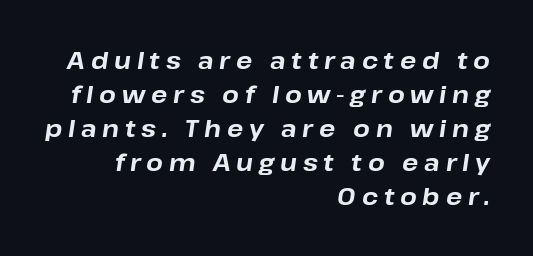
{"italic": "yes", "lean": "right", "slant_degrees": 8, "bold": "yes", "underline": "no", "align": "right", "line_spacing": "normal", "line_spacing_ratio": 1.42, "letter_spacing": "wide", "letter_spacing_em": 0.24, "glyph_px": 24}
